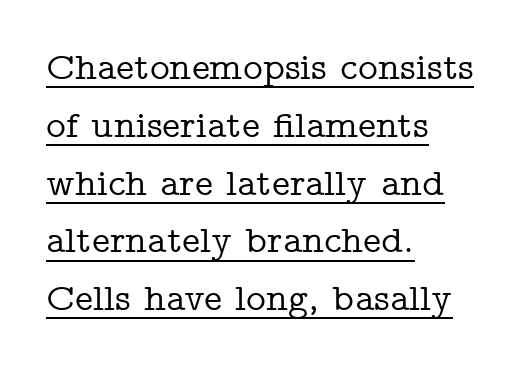
The image shows 38 px wide serif type, upright; set left-aligned, normal line spacing (1.52x), normal letter spacing, underlined; low stroke contrast and a medium x-height.
